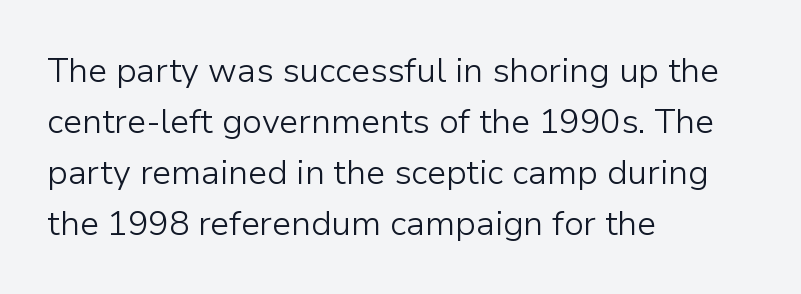
{"serif": "no", "italic": "no", "bold": "no", "weight": "light", "width": "normal", "stroke_contrast": "low", "x_height": "medium", "monospaced": "no", "underline": "no", "align": "left", "line_spacing": "normal", "line_spacing_ratio": 1.5, "letter_spacing": "normal", "letter_spacing_em": 0.0, "glyph_px": 34}
